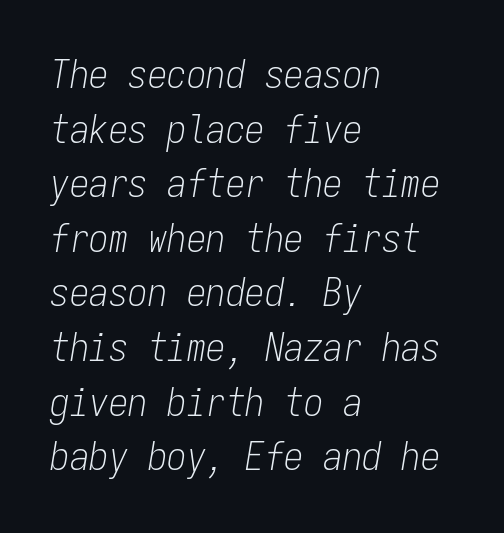
The image shows 39 px light, condensed type, italic (leaning right), monospaced; set left-aligned, normal line spacing (1.4x), normal letter spacing, not underlined; low stroke contrast and a medium x-height.
